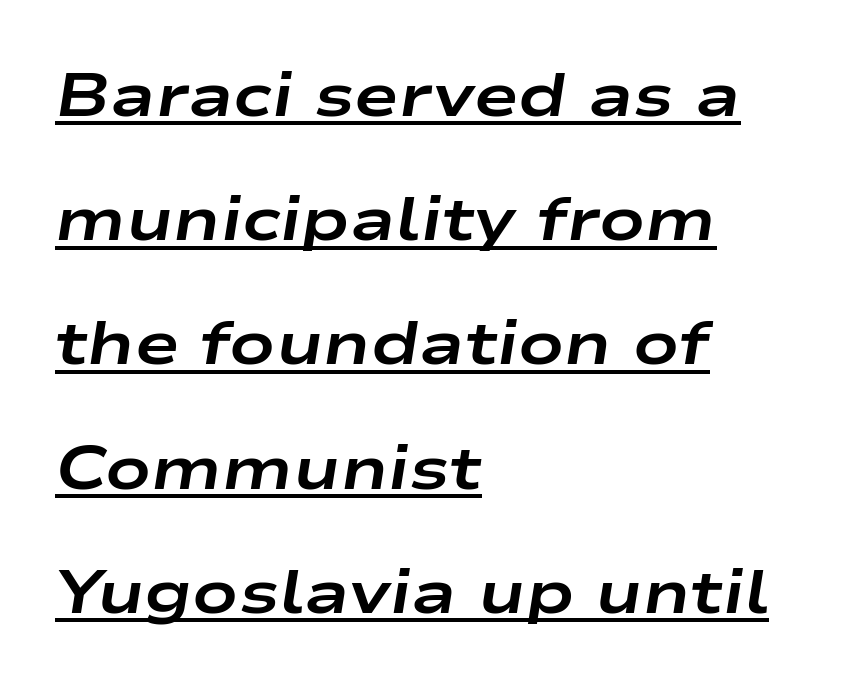
These words are printed bold, with thick strokes throughout. The lettering tilts uniformly, giving the passage an italic look. Layout note: lines flush left. Widely set lines give the paragraph a tall, airy silhouette.
